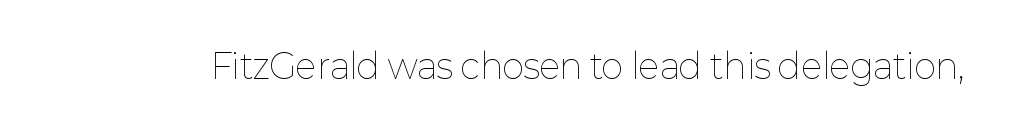
The image shows 34 px thin type, upright; set normal letter spacing, not underlined; low stroke contrast and a medium x-height.
